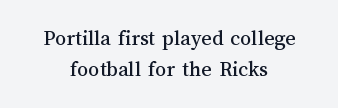
{"italic": "no", "underline": "no", "align": "center", "line_spacing": "normal", "line_spacing_ratio": 1.39, "letter_spacing": "normal", "letter_spacing_em": 0.0, "glyph_px": 22}
